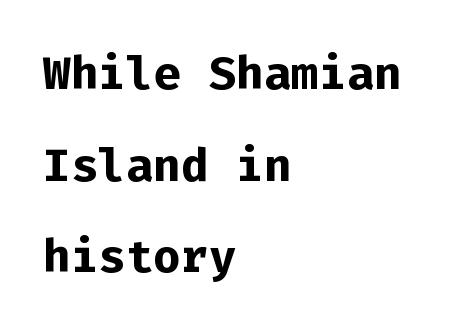
Quick note: interline space is abundant. Rendered with straight, roman letterforms. Caption: bold face, heavy strokes. Does the copy run flush right? No — it runs flush left. Glance below the letters and you will spot only blank space. The letters march in equal steps, a hallmark of fixed-pitch type.
